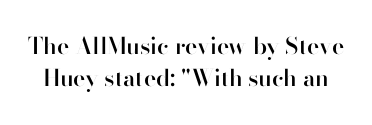
{"italic": "no", "bold": "semi", "underline": "no", "line_spacing": "normal", "line_spacing_ratio": 1.41, "letter_spacing": "normal", "letter_spacing_em": 0.0, "glyph_px": 23}
